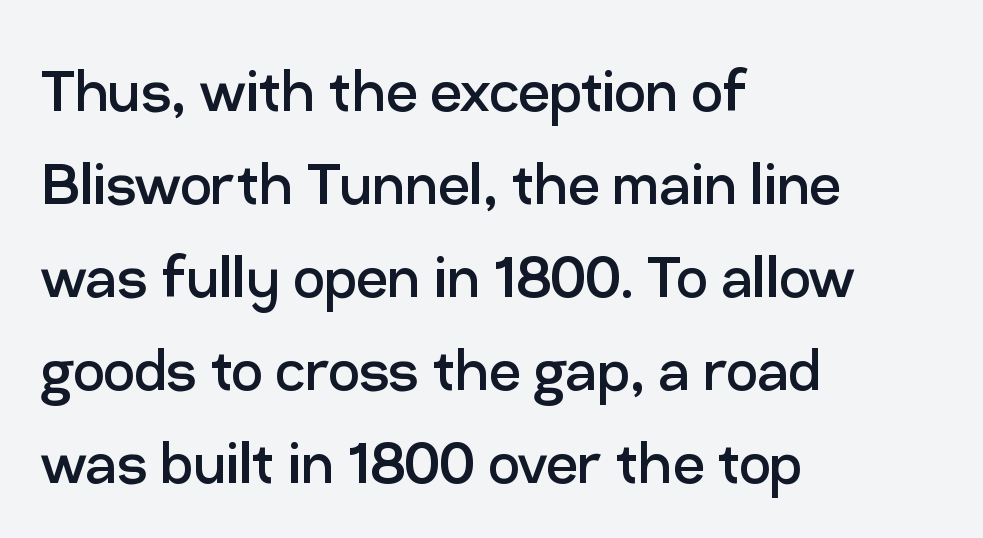
These lines were composed using upright roman letters. The rag falls on the right side of this text block. The baseline area is clear. Here the glyphs are tracked normally, forming tight word shapes. The strokes carry an ordinary text weight at most.
